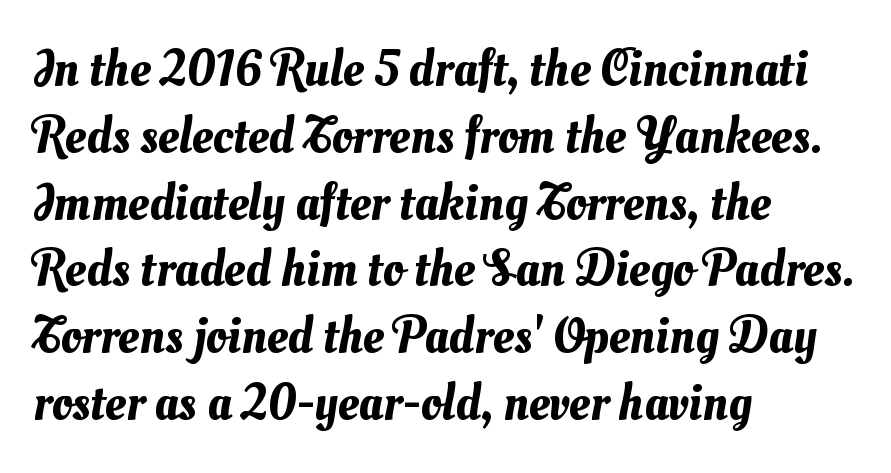
The image shows 51 px text type; set left-aligned, normal line spacing (1.31x), normal letter spacing, not underlined; medium stroke contrast and a small x-height.
